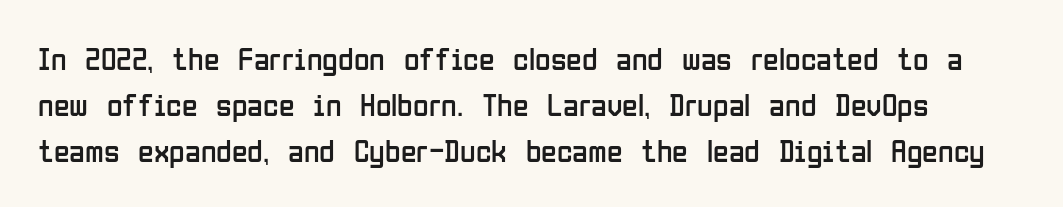
The image shows 32 px regular-weight, condensed sans-serif type, upright; set normal line spacing (1.43x), normal letter spacing, not underlined; low stroke contrast and a medium x-height.
